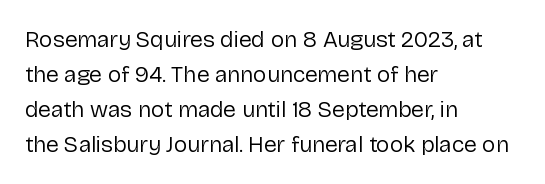
The image shows 23 px text type, upright; set left-aligned, normal line spacing (1.52x), normal letter spacing, not underlined.
